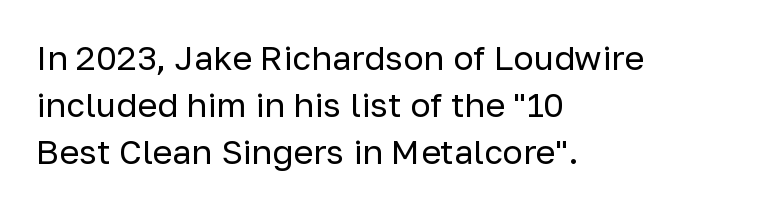
Q: Is the text bold? A: No.
Q: Is the text italic (slanted)? A: No, it is upright.
Q: Is the typeface a serif or a sans-serif typeface? A: Sans-serif.
Q: Is the text underlined? A: No.
Q: How is the paragraph aligned? A: Left-aligned.
Q: Is the spacing between letters normal or unusually wide? A: Normal.
Q: Is the spacing between lines tight, normal or loose? A: Normal.
Q: Width (condensed, normal, or wide)? A: Normal.
Q: Stroke contrast? A: Low.
Q: x-height? A: Medium.
Q: Monospaced? A: No.
